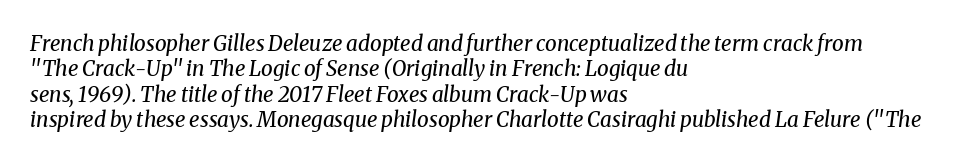
The image shows 21 px text type, italic (leaning right); set left-aligned, line spacing 1.21x, normal letter spacing, not underlined.
